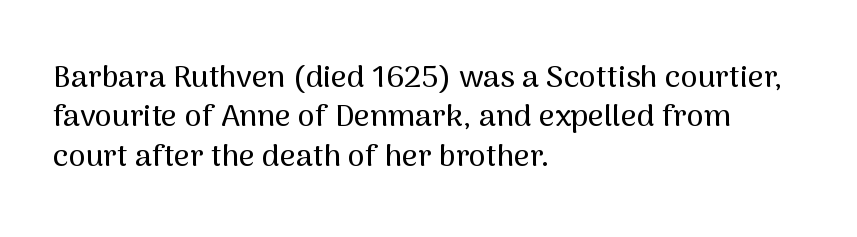
The image shows 31 px sans-serif type, upright; set left-aligned, normal line spacing (1.27x), normal letter spacing, not underlined; medium stroke contrast and a medium x-height.
